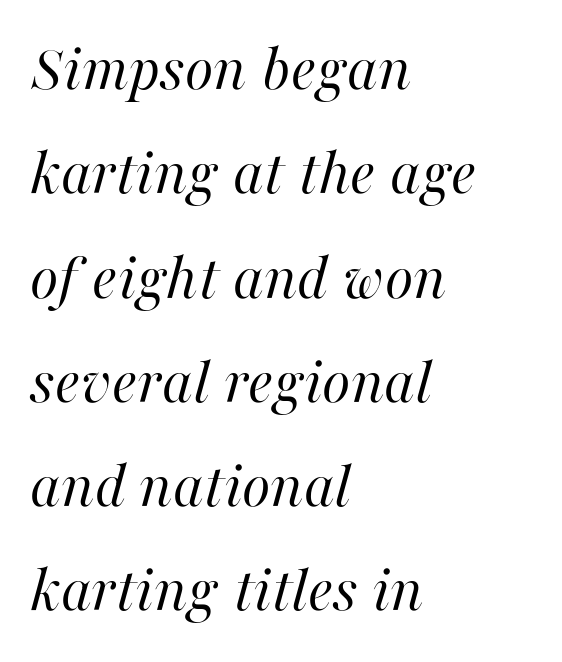
Q: Is the text bold? A: No.
Q: Is the text italic (slanted)? A: Yes, it leans right by about 16 degrees.
Q: Is the text underlined? A: No.
Q: How is the paragraph aligned? A: Left-aligned.
Q: Is the spacing between letters normal or unusually wide? A: Normal.
Q: Is the spacing between lines tight, normal or loose? A: Normal.
Q: Width (condensed, normal, or wide)? A: Normal.
Q: Stroke contrast? A: High.
Q: x-height? A: Medium.
Q: Monospaced? A: No.
